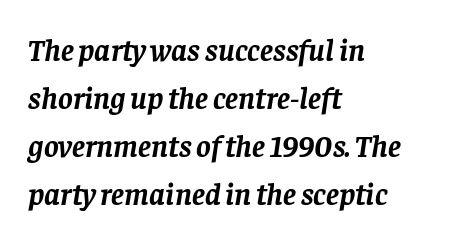
The passage shown is emphatically bold. Proportional: the letters do not fall into vertical columns. Any mark beneath the type? The region is blank. The axis of the letterforms is tilted away from vertical. Serif or sans? Serif — the stroke terminals have little feet.
